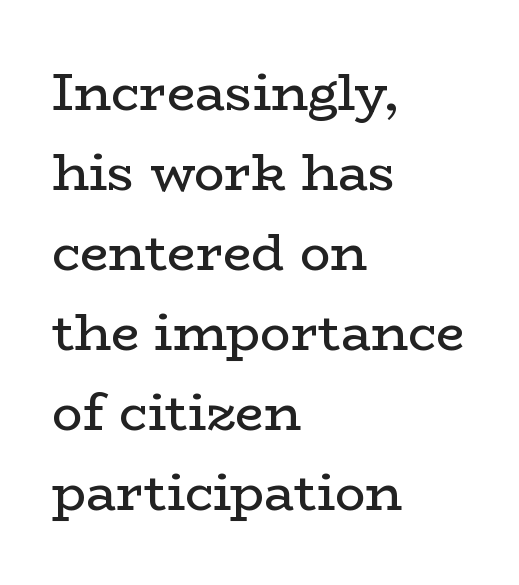
Q: Is the text bold? A: No.
Q: Is the text italic (slanted)? A: No, it is upright.
Q: Is the typeface a serif or a sans-serif typeface? A: Serif.
Q: Is the text underlined? A: No.
Q: How is the paragraph aligned? A: Left-aligned.
Q: Is the spacing between letters normal or unusually wide? A: Normal.
Q: Is the spacing between lines tight, normal or loose? A: Normal.
Q: Width (condensed, normal, or wide)? A: Wide.
Q: Stroke contrast? A: Low.
Q: x-height? A: Medium.
Q: Monospaced? A: No.
